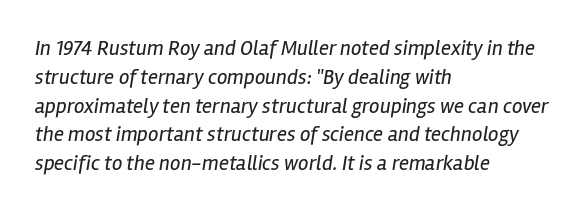
Q: Is the text bold? A: No.
Q: Is the text italic (slanted)? A: Yes, it leans right by about 12 degrees.
Q: Is the text underlined? A: No.
Q: How is the paragraph aligned? A: Left-aligned.
Q: Is the spacing between letters normal or unusually wide? A: Normal.
Q: Is the spacing between lines tight, normal or loose? A: Normal.
